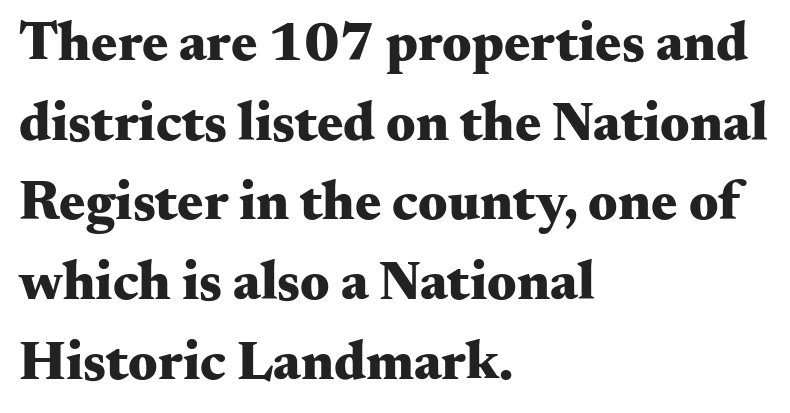
Q: Is the text bold? A: Yes.
Q: Is the text italic (slanted)? A: No, it is upright.
Q: Is the typeface a serif or a sans-serif typeface? A: Serif.
Q: Is the text underlined? A: No.
Q: How is the paragraph aligned? A: Left-aligned.
Q: Is the spacing between letters normal or unusually wide? A: Normal.
Q: Is the spacing between lines tight, normal or loose? A: Normal.
Q: Width (condensed, normal, or wide)? A: Wide.
Q: Stroke contrast? A: Medium.
Q: x-height? A: Small.
Q: Monospaced? A: No.
